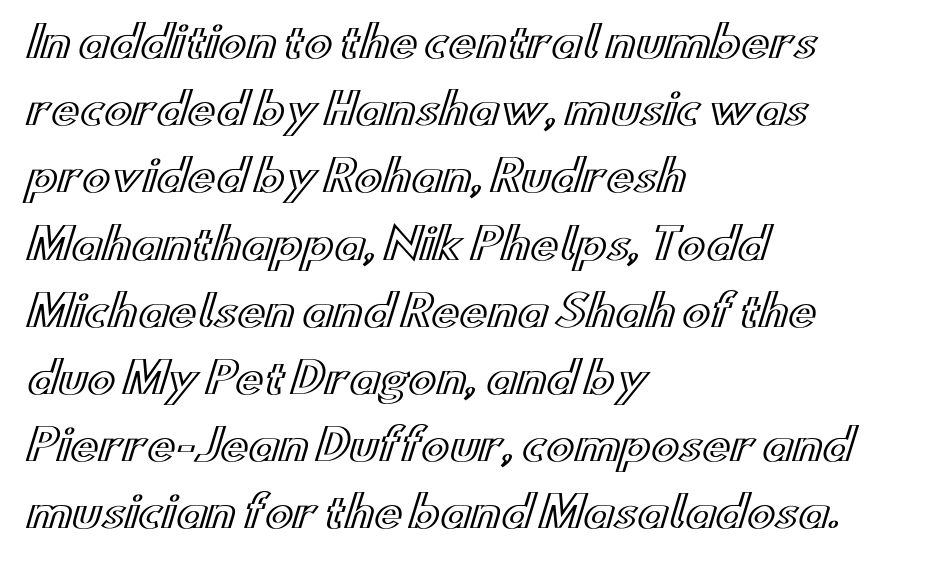
The image shows 42 px wide type; set left-aligned, normal line spacing (1.6x), normal letter spacing, not underlined; a small x-height.
